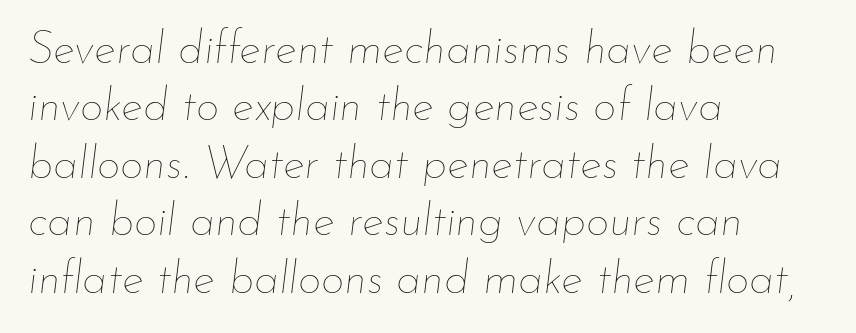
{"italic": "yes", "lean": "right", "slant_degrees": 7, "bold": "no", "weight": "thin", "width": "normal", "stroke_contrast": "low", "x_height": "small", "monospaced": "no", "underline": "no", "align": "left", "line_spacing": "normal", "line_spacing_ratio": 1.25, "letter_spacing": "normal", "letter_spacing_em": 0.0, "glyph_px": 46}
